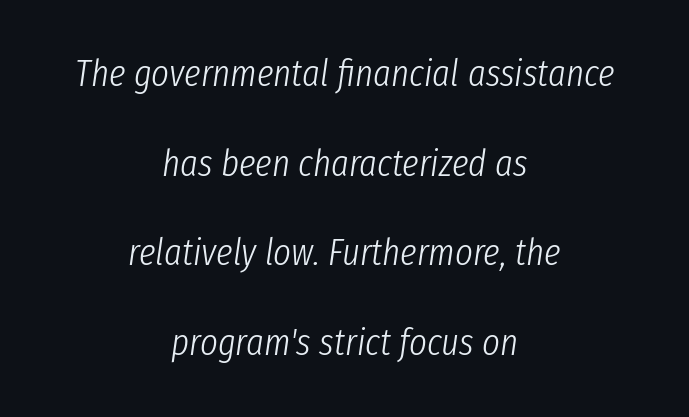
The image shows 38 px light, condensed type, italic (leaning right); set centered, loose line spacing (2.36x), normal letter spacing, not underlined; low stroke contrast and a medium x-height.
